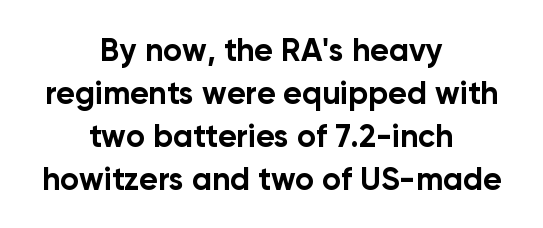
Q: Is the text bold? A: Yes.
Q: Is the text italic (slanted)? A: No, it is upright.
Q: Is the typeface a serif or a sans-serif typeface? A: Sans-serif.
Q: Is the text underlined? A: No.
Q: How is the paragraph aligned? A: Centered.
Q: Is the spacing between letters normal or unusually wide? A: Normal.
Q: Is the spacing between lines tight, normal or loose? A: Normal.
Q: Width (condensed, normal, or wide)? A: Normal.
Q: Stroke contrast? A: Low.
Q: x-height? A: Medium.
Q: Monospaced? A: No.
